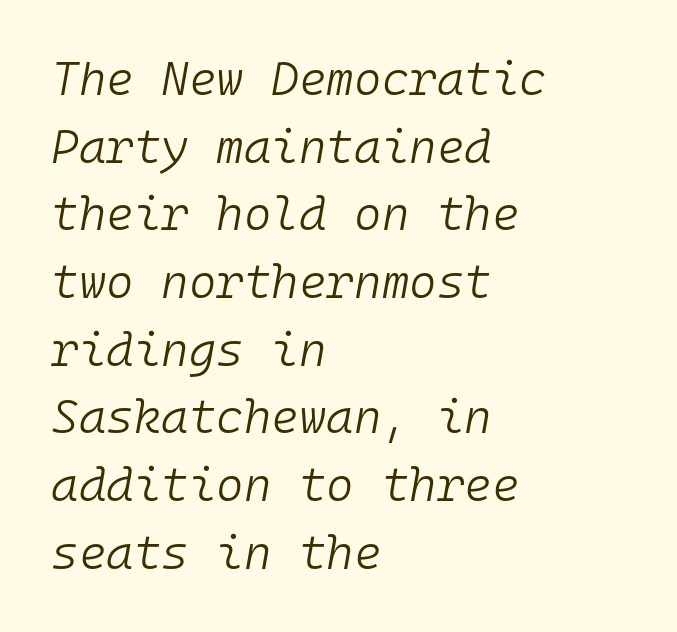
Looking at the ascenders, they clearly lean. Weight: regular or lighter. The leading is moderate, giving the passage an even texture. Default kerning and tracking; the words read as compact shapes. Line starts are locked; line ends wander. Bare-footed words on every line.
